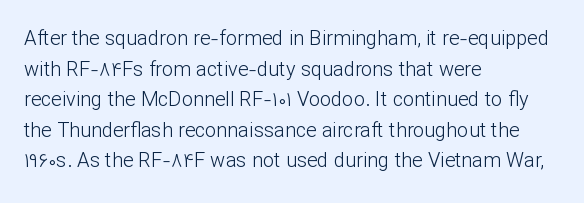
Q: Is the text bold? A: No.
Q: Is the text italic (slanted)? A: No, it is upright.
Q: Is the text underlined? A: No.
Q: How is the paragraph aligned? A: Left-aligned.
Q: Is the spacing between letters normal or unusually wide? A: Normal.
Q: Is the spacing between lines tight, normal or loose? A: Normal.
